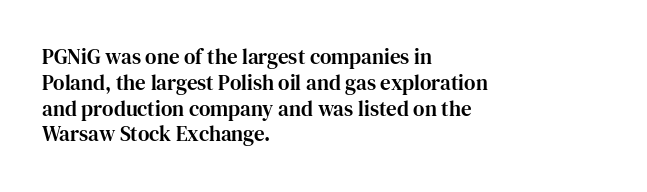
The image shows 21 px text type, upright; set left-aligned, line spacing 1.23x, normal letter spacing, not underlined.
